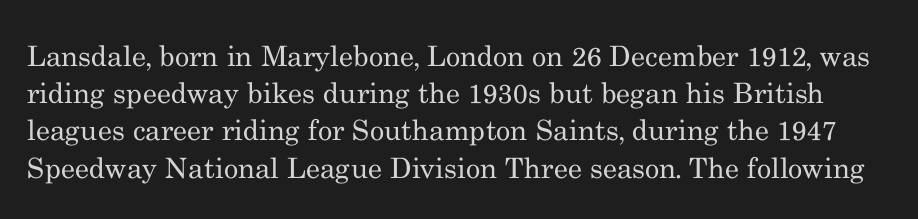
The image shows 28 px regular-weight serif type, upright; set normal line spacing (1.33x), normal letter spacing, not underlined; medium stroke contrast and a small x-height.
